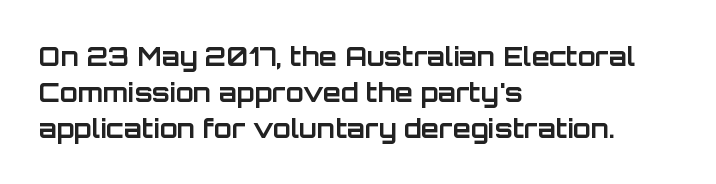
The image shows 26 px bold type, upright; set left-aligned, normal line spacing (1.38x), normal letter spacing, not underlined.
